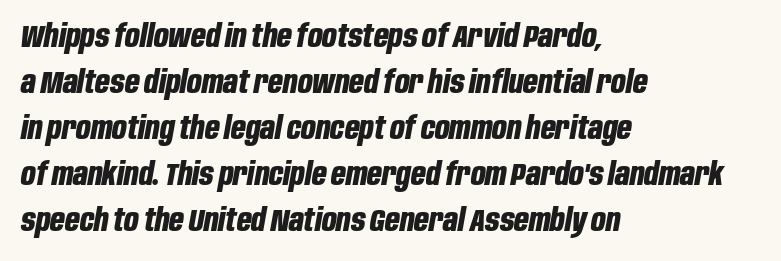
{"italic": "yes", "lean": "right", "slant_degrees": 10, "bold": "yes", "weight": "bold", "width": "condensed", "stroke_contrast": "low", "x_height": "large", "monospaced": "no", "underline": "no", "align": "left", "line_spacing": "normal", "line_spacing_ratio": 1.44, "letter_spacing": "normal", "letter_spacing_em": 0.0, "glyph_px": 32}
